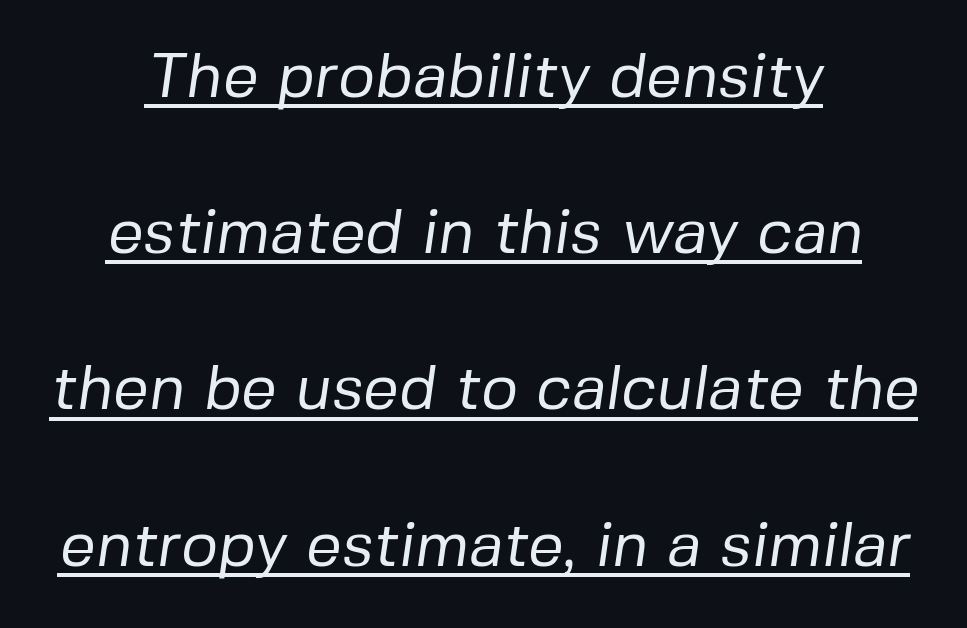
The image shows 63 px regular-weight sans-serif type; set centered, loose line spacing (2.48x), normal letter spacing, underlined; low stroke contrast and a medium x-height.
